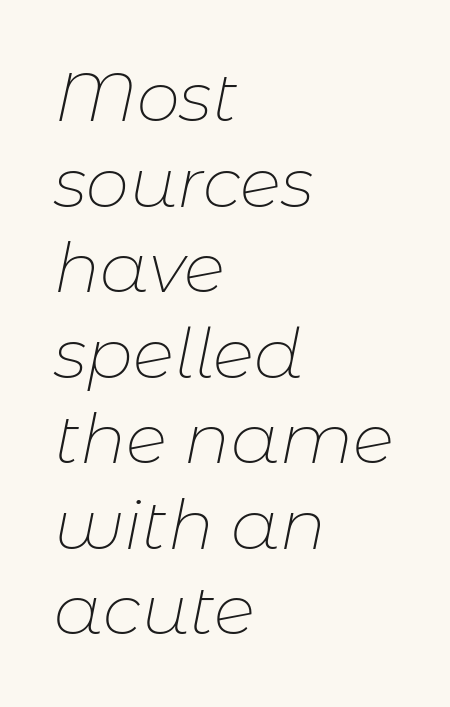
The image shows 69 px thin type, italic (leaning right); set left-aligned, line spacing 1.24x, normal letter spacing, not underlined; low stroke contrast and a medium x-height.
